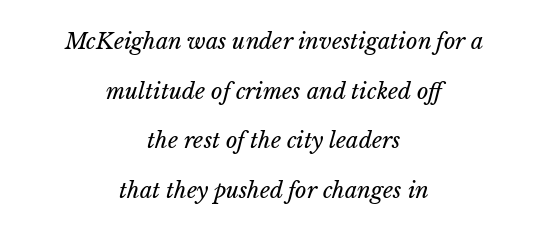
{"italic": "yes", "lean": "right", "slant_degrees": 15, "bold": "no", "underline": "no", "align": "center", "line_spacing": "loose", "line_spacing_ratio": 2.26, "letter_spacing": "normal", "letter_spacing_em": 0.0, "glyph_px": 22}
